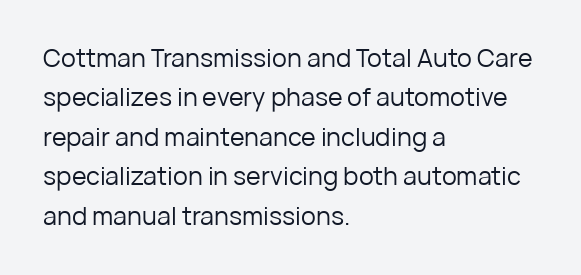
The image shows 25 px text type, upright; set left-aligned, normal line spacing (1.58x), normal letter spacing, not underlined.
